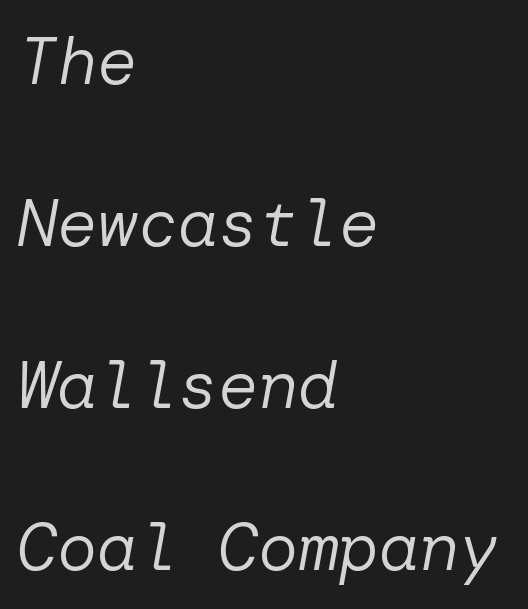
Caption: face not bold, strokes unweighted. A classic flush-left, rag-right setting is used for this passage. Successive baselines arrive slowly, with a big drop between each. Notice how the stems are inclined rather than vertical — that's the hallmark of italics. What stands out about the letter spacing? Nothing — it is the standard amount.
